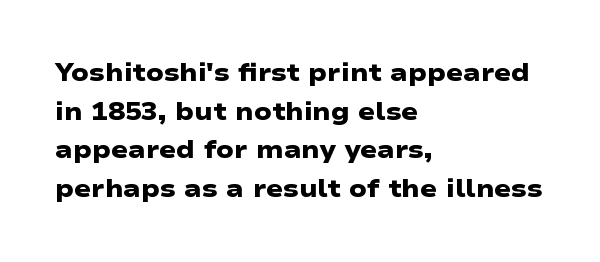
Q: Is the text bold? A: Yes.
Q: Is the text underlined? A: No.
Q: How is the paragraph aligned? A: Left-aligned.
Q: Is the spacing between letters normal or unusually wide? A: Normal.
Q: Is the spacing between lines tight, normal or loose? A: Normal.
